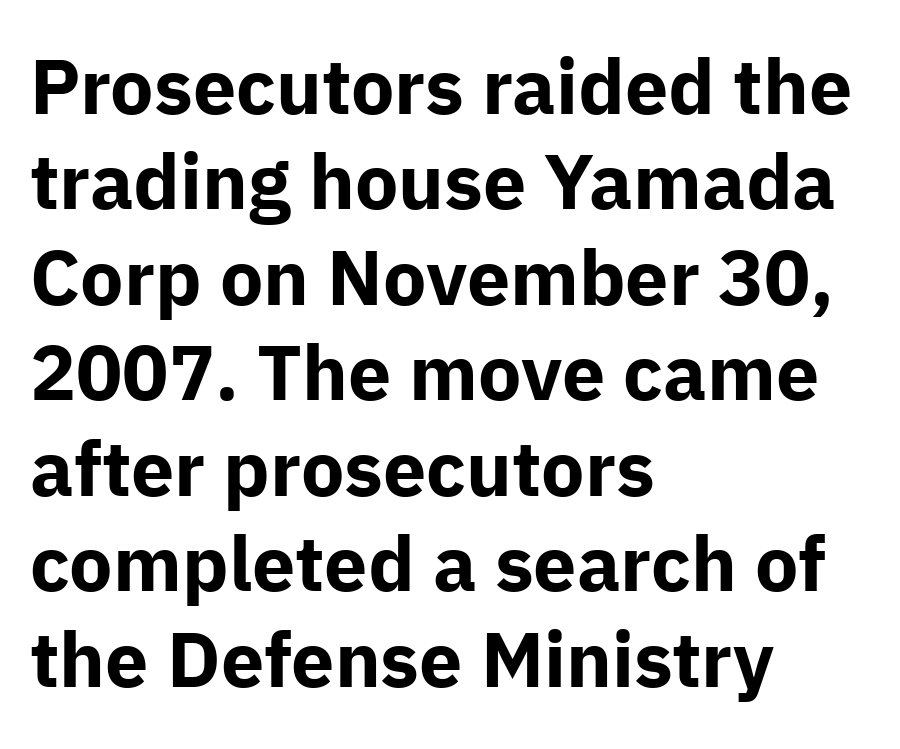
The image shows 77 px bold sans-serif type, upright; set left-aligned, line spacing 1.24x, normal letter spacing, not underlined; low stroke contrast and a medium x-height.
